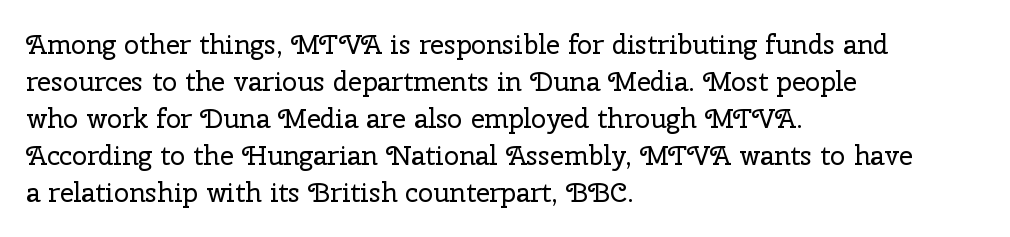
Q: Is the text bold? A: No.
Q: Is the text italic (slanted)? A: No, it is upright.
Q: Is the text underlined? A: No.
Q: How is the paragraph aligned? A: Left-aligned.
Q: Is the spacing between letters normal or unusually wide? A: Normal.
Q: Is the spacing between lines tight, normal or loose? A: Normal.
